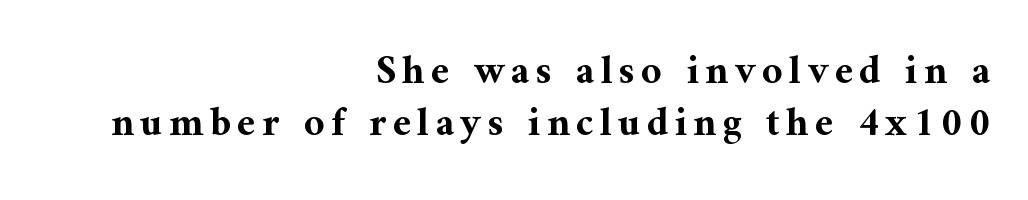
A typesetter would call this proportional, since set widths differ per character. The zone under the glyphs is completely vacant. The characters display serif detailing at their extremities. Honestly, the row spacing looks completely unremarkable. Ordinary non-slanted type is in use. One-word summary of the alignment: right.
